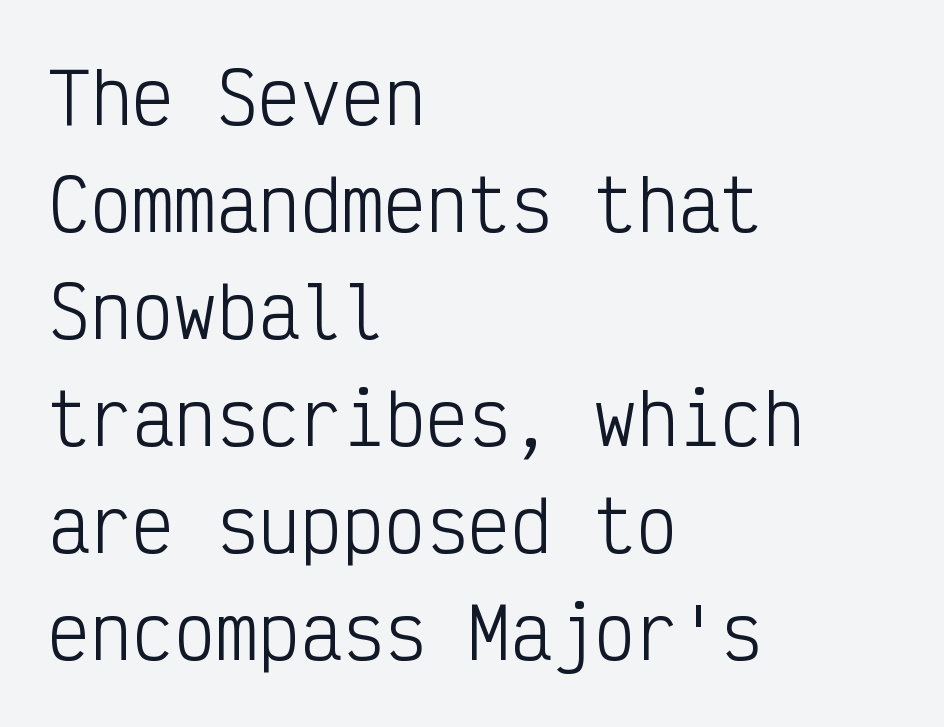
The image shows 70 px light, condensed sans-serif type, upright, monospaced; set left-aligned, normal line spacing (1.53x), normal letter spacing, not underlined; low stroke contrast and a medium x-height.
